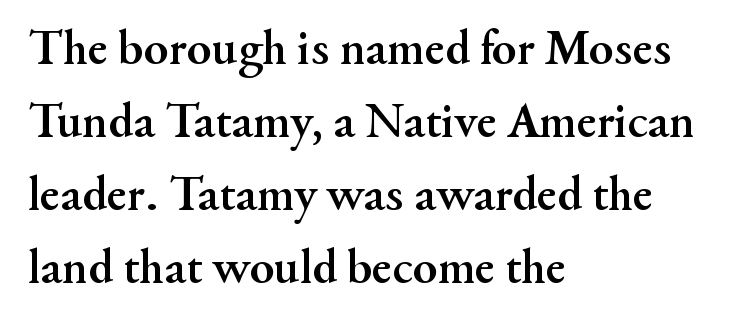
It's the straight-up-and-down kind of type. You could call the tracking neutral — neither tight nor loose. Horizontal alignment here is leftward, the default for most running prose. The lines sit at an ordinary, default distance from one another.
